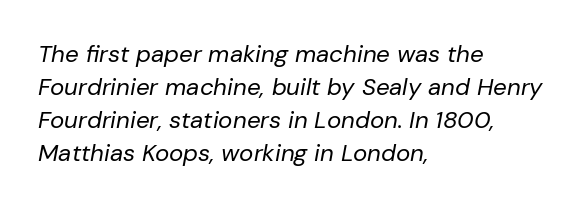
Q: Is the text bold? A: No.
Q: Is the text italic (slanted)? A: Yes, it leans right by about 10 degrees.
Q: Is the text underlined? A: No.
Q: How is the paragraph aligned? A: Left-aligned.
Q: Is the spacing between letters normal or unusually wide? A: Normal.
Q: Is the spacing between lines tight, normal or loose? A: Normal.
